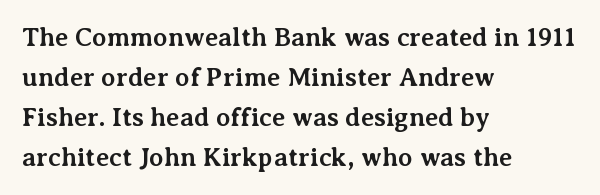
{"italic": "no", "bold": "yes", "underline": "no", "align": "left", "line_spacing": "normal", "line_spacing_ratio": 1.54, "letter_spacing": "normal", "letter_spacing_em": 0.0, "glyph_px": 26}
